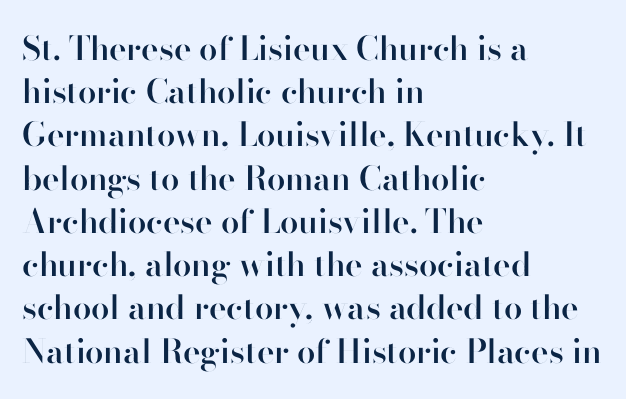
{"serif": "no", "italic": "no", "bold": "semi", "weight": "semibold", "width": "normal", "stroke_contrast": "high", "x_height": "small", "monospaced": "no", "underline": "no", "align": "left", "line_spacing": "normal", "line_spacing_ratio": 1.31, "letter_spacing": "normal", "letter_spacing_em": 0.0, "glyph_px": 33}
